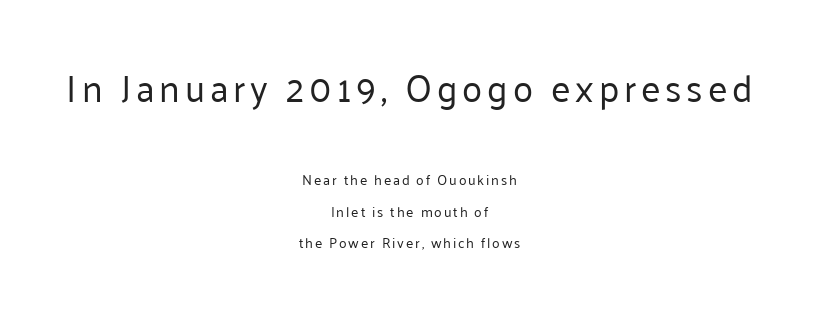
The type family on display is of the sans-serif kind. Spacing verdict: proportional, widths tailored to each character. The text block is weighted toward neither margin, spreading evenly from the middle. Widely set lines give the paragraph a tall, airy silhouette. A light-to-regular cut is what we see here.
